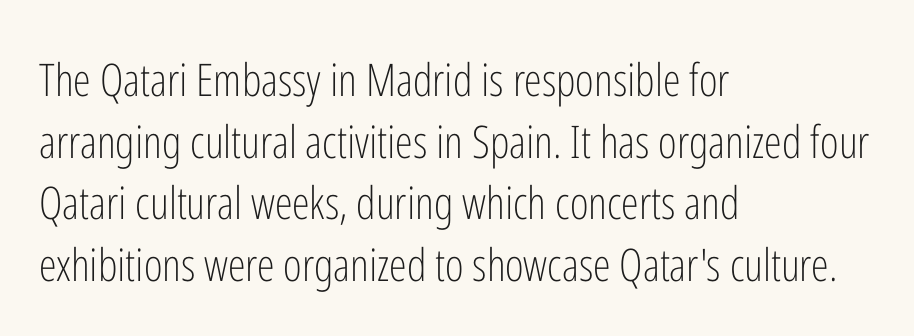
{"serif": "no", "italic": "no", "bold": "no", "weight": "light", "width": "condensed", "stroke_contrast": "low", "x_height": "medium", "monospaced": "no", "underline": "no", "align": "left", "line_spacing": "normal", "line_spacing_ratio": 1.37, "letter_spacing": "normal", "letter_spacing_em": 0.0, "glyph_px": 45}
